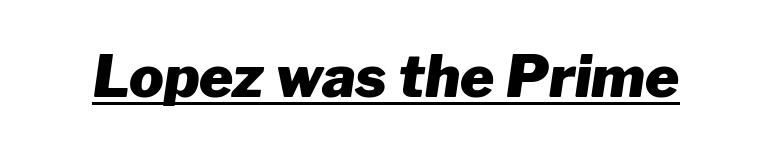
{"italic": "yes", "lean": "right", "slant_degrees": 8, "bold": "yes", "weight": "heavy", "width": "normal", "stroke_contrast": "low", "x_height": "medium", "monospaced": "no", "underline": "yes", "letter_spacing": "normal", "letter_spacing_em": 0.0, "glyph_px": 58}
